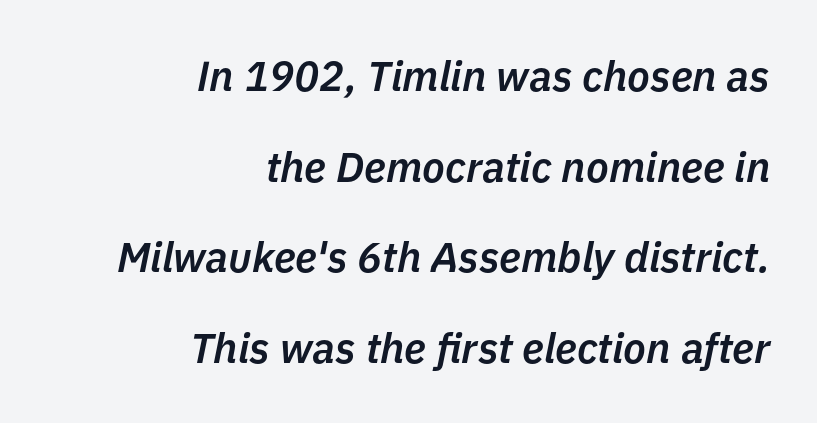
The image shows 42 px semibold type, italic (leaning right); set right-aligned, loose line spacing (2.16x), normal letter spacing, not underlined; low stroke contrast and a medium x-height.
